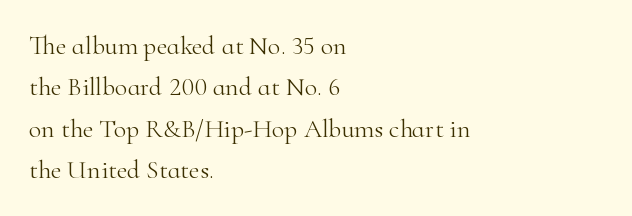
Q: Is the text bold? A: No.
Q: Is the text italic (slanted)? A: No, it is upright.
Q: Is the text underlined? A: No.
Q: How is the paragraph aligned? A: Left-aligned.
Q: Is the spacing between letters normal or unusually wide? A: Normal.
Q: Is the spacing between lines tight, normal or loose? A: Normal.
